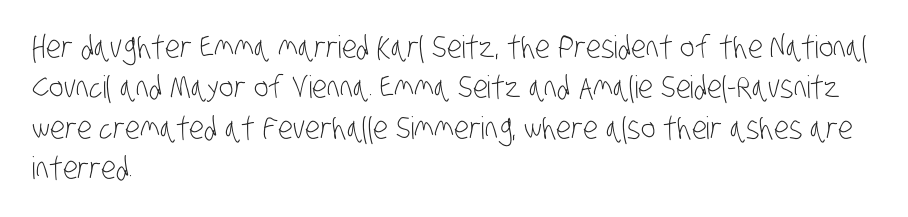
The image shows 31 px light, condensed sans-serif type; set left-aligned, normal line spacing (1.3x), normal letter spacing, not underlined; low stroke contrast and a large x-height.
